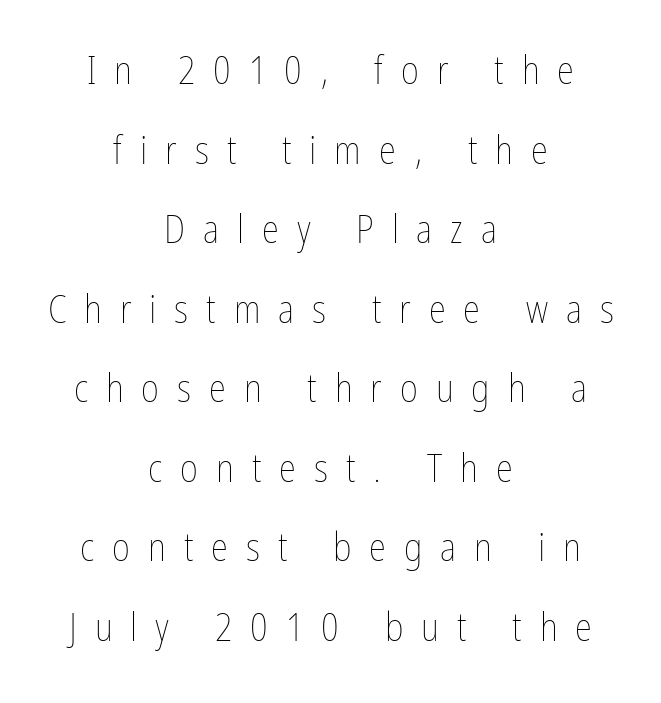
Q: Is the text bold? A: No.
Q: Is the text italic (slanted)? A: No, it is upright.
Q: Is the text underlined? A: No.
Q: How is the paragraph aligned? A: Centered.
Q: Is the spacing between letters normal or unusually wide? A: Unusually wide.
Q: Is the spacing between lines tight, normal or loose? A: Loose.
Q: Width (condensed, normal, or wide)? A: Condensed.
Q: Stroke contrast? A: Low.
Q: x-height? A: Medium.
Q: Monospaced? A: No.
